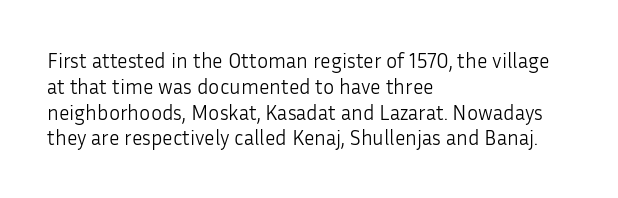
{"italic": "no", "bold": "no", "underline": "no", "align": "left", "line_spacing_ratio": 1.23, "letter_spacing": "normal", "letter_spacing_em": 0.0, "glyph_px": 21}
